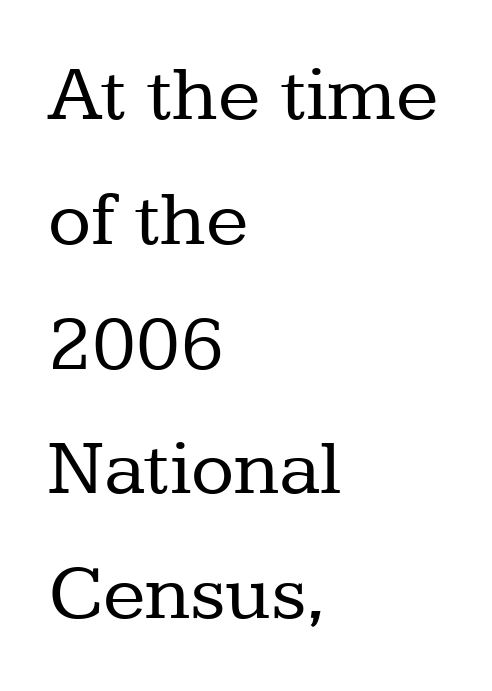
Q: Is the text bold? A: No.
Q: Is the text italic (slanted)? A: No, it is upright.
Q: Is the typeface a serif or a sans-serif typeface? A: Serif.
Q: Is the text underlined? A: No.
Q: How is the paragraph aligned? A: Left-aligned.
Q: Is the spacing between letters normal or unusually wide? A: Normal.
Q: Is the spacing between lines tight, normal or loose? A: Normal.
Q: Width (condensed, normal, or wide)? A: Normal.
Q: Stroke contrast? A: Low.
Q: x-height? A: Medium.
Q: Monospaced? A: No.
